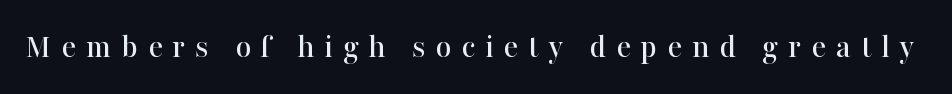
The image shows 34 px serif type, upright; set unusually wide letter spacing (+0.29 em), not underlined; high stroke contrast and a medium x-height.
